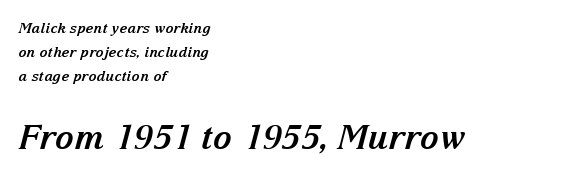
Q: Is the text bold? A: Yes.
Q: Is the text italic (slanted)? A: Yes, it leans right by about 15 degrees.
Q: Is the typeface a serif or a sans-serif typeface? A: Serif.
Q: Is the text underlined? A: No.
Q: How is the paragraph aligned? A: Left-aligned.
Q: Is the spacing between letters normal or unusually wide? A: Normal.
Q: Which block of text is set in a larger size, the first (top) or the second (bottom)? A: The second (bottom) one.
Q: Width (condensed, normal, or wide)? A: Normal.
Q: Stroke contrast? A: Medium.
Q: x-height? A: Medium.
Q: Monospaced? A: No.
